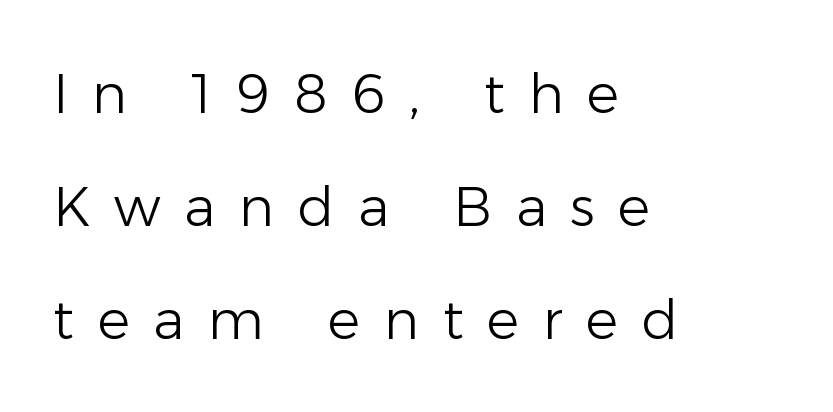
The image shows 54 px light sans-serif type, upright; set left-aligned, loose line spacing (2.09x), unusually wide letter spacing (+0.44 em), not underlined; low stroke contrast and a medium x-height.
